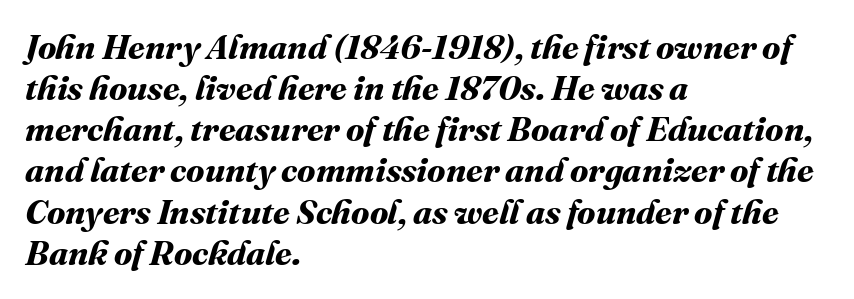
Do the characters align in a grid? No, the font is proportional. Line starts are locked; line ends wander. I'd describe the lettering as bold — thick and assertive. Look at the tracking — it's just the regular setting, nothing added. Check the space under the baseline: it is left empty.
